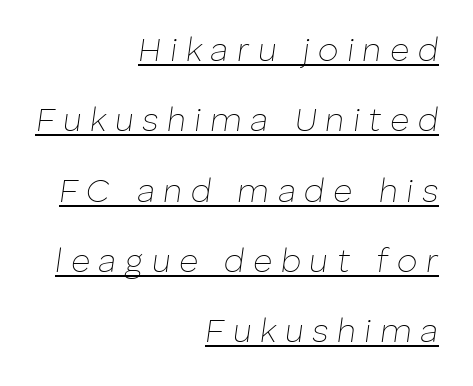
Q: Is the text bold? A: No.
Q: Is the text italic (slanted)? A: Yes, it leans right by about 8 degrees.
Q: Is the text underlined? A: Yes.
Q: How is the paragraph aligned? A: Right-aligned.
Q: Is the spacing between letters normal or unusually wide? A: Unusually wide.
Q: Is the spacing between lines tight, normal or loose? A: Loose.
Q: Width (condensed, normal, or wide)? A: Normal.
Q: Stroke contrast? A: Low.
Q: x-height? A: Medium.
Q: Monospaced? A: No.
